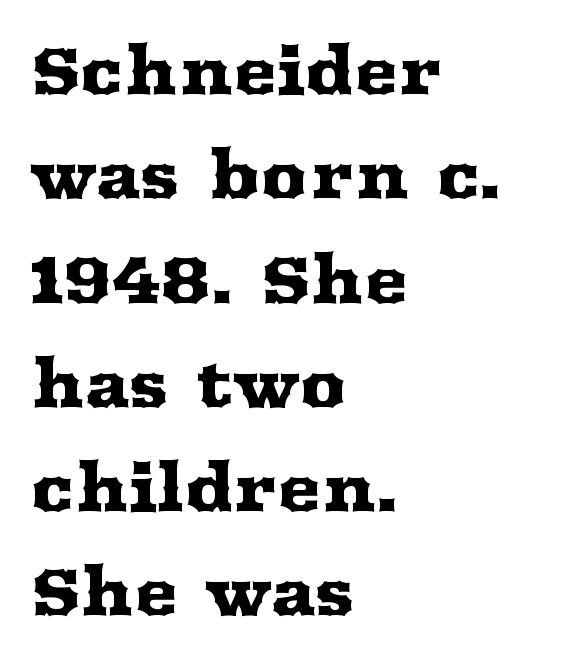
Notice how the stems are strictly vertical — no italics here. You could call the tracking neutral — neither tight nor loose. The font family rendered here belongs to the serif group. Bare-footed words on every line. One-word summary of the alignment: left.
